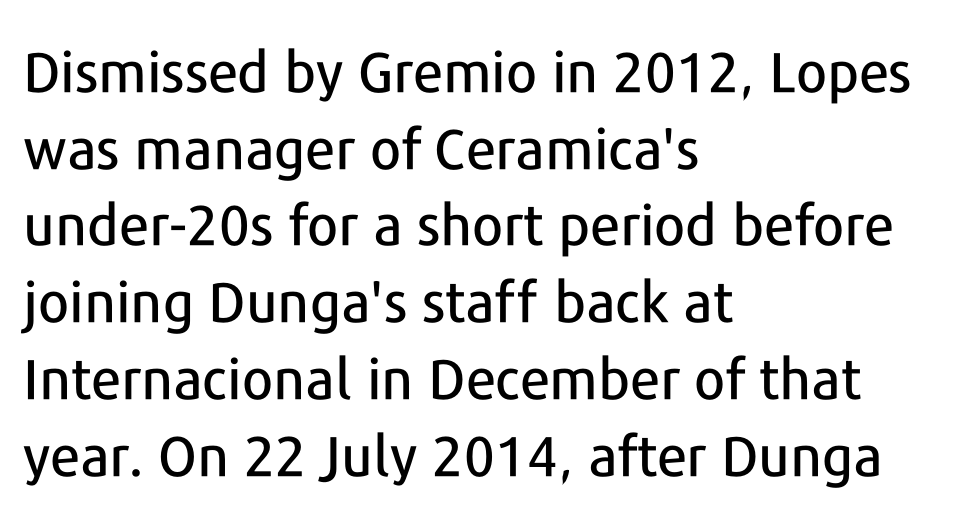
Horizontal bands of white between lines are of average thickness. Proportional: the letters do not fall into vertical columns. You can tell it's not italic because the verticals are truly vertical. Horizontally, the lines are justified to the leading edge only.
